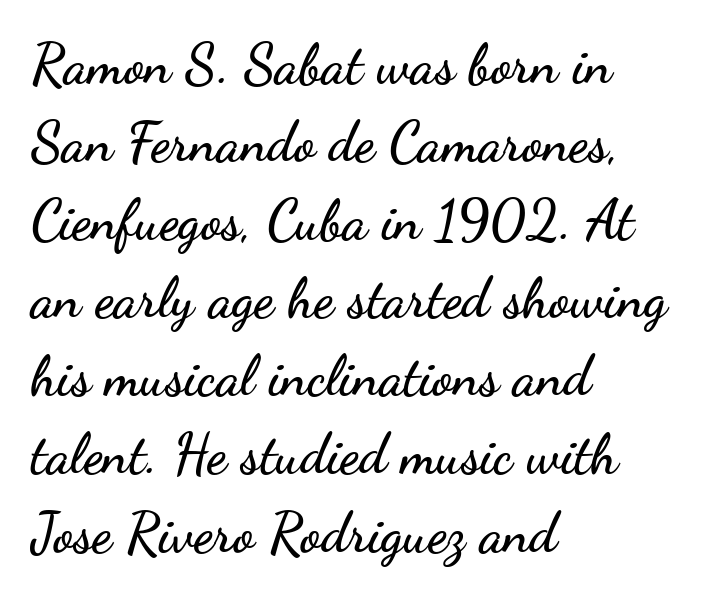
The glyphs in this specimen are sans serif. Default kerning and tracking; the words read as compact shapes. Beneath every word, the page is bare. This sample has the flowing, uneven cadence of proportional lettering. Does the copy run flush right? No — it runs flush left.
